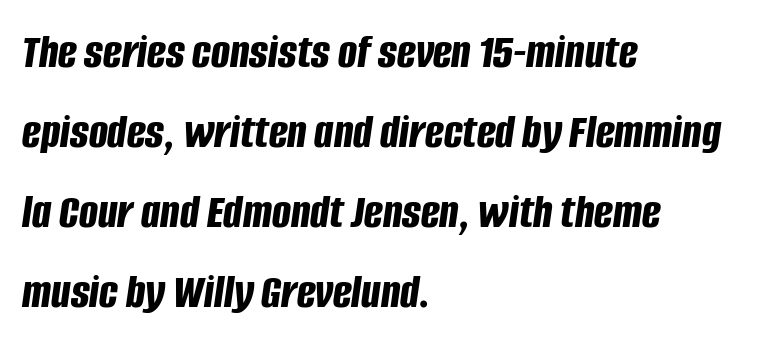
{"italic": "yes", "lean": "right", "slant_degrees": 8, "bold": "yes", "weight": "bold", "width": "condensed", "stroke_contrast": "low", "x_height": "large", "monospaced": "no", "underline": "no", "align": "left", "line_spacing": "normal", "line_spacing_ratio": 1.6, "letter_spacing": "normal", "letter_spacing_em": 0.0, "glyph_px": 50}
